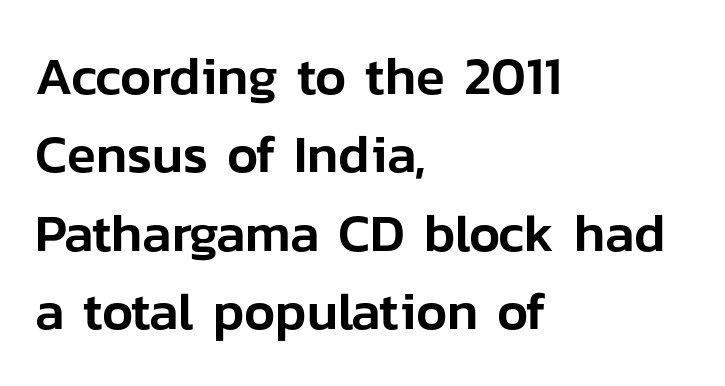
The image shows 53 px sans-serif type, upright; set left-aligned, normal line spacing (1.48x), normal letter spacing, not underlined; low stroke contrast and a medium x-height.
